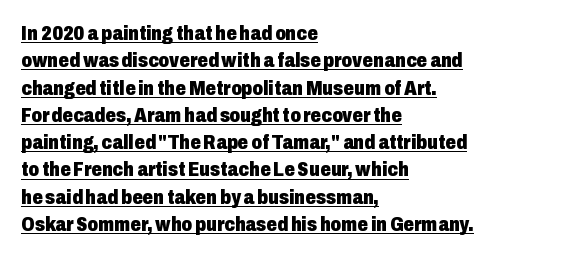
Line beginnings align vertically; line endings do not. Words appear dense and cohesive because spacing is normal. These lines sit exactly where default settings would place them. Weight: bold. A roman cut, with each character standing at attention. The glyphs are accompanied by a horizontal stroke just below them.
